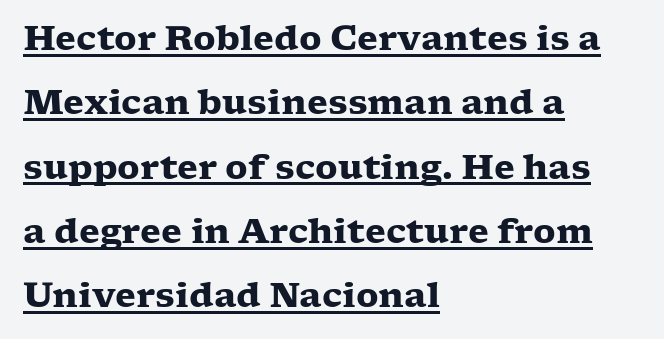
{"serif": "yes", "italic": "no", "bold": "yes", "weight": "heavy", "width": "wide", "stroke_contrast": "low", "x_height": "medium", "monospaced": "no", "underline": "yes", "align": "left", "line_spacing_ratio": 1.89, "letter_spacing": "normal", "letter_spacing_em": 0.0, "glyph_px": 34}
